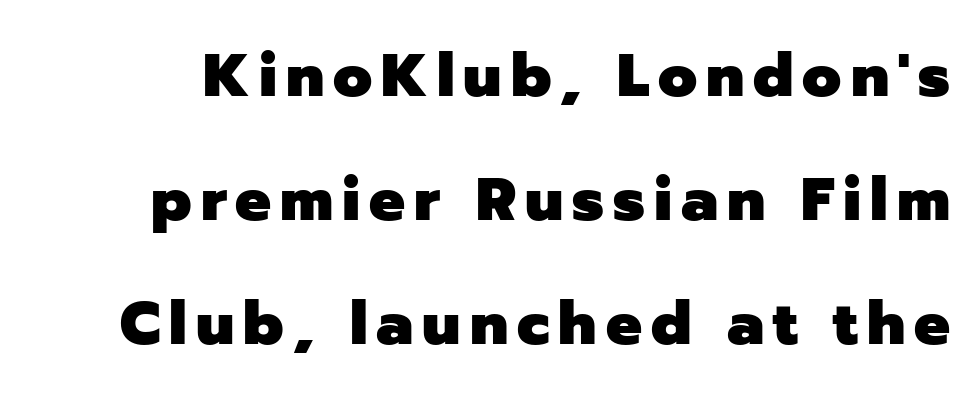
{"serif": "no", "italic": "no", "bold": "yes", "weight": "heavy", "width": "normal", "stroke_contrast": "low", "x_height": "medium", "monospaced": "no", "underline": "no", "line_spacing": "loose", "line_spacing_ratio": 2.07, "glyph_px": 60}
